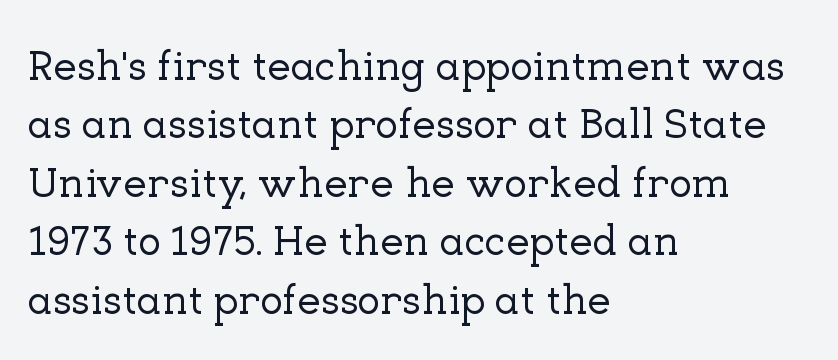
{"serif": "yes", "italic": "no", "width": "normal", "stroke_contrast": "low", "x_height": "medium", "monospaced": "no", "underline": "no", "align": "left", "line_spacing": "normal", "line_spacing_ratio": 1.39, "letter_spacing": "normal", "letter_spacing_em": 0.0, "glyph_px": 42}
